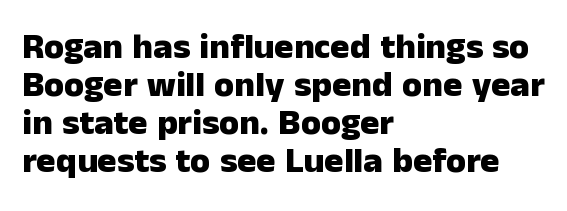
The image shows 36 px heavy sans-serif type, upright; set left-aligned, tight line spacing (1.06x), normal letter spacing, not underlined; low stroke contrast and a medium x-height.
